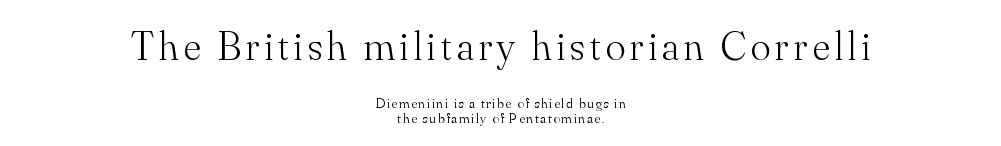
The image shows 41 px light serif type, upright; set centered, tight line spacing (1.04x), not underlined; the first (top) block is 2.93x larger; medium stroke contrast and a small x-height.
